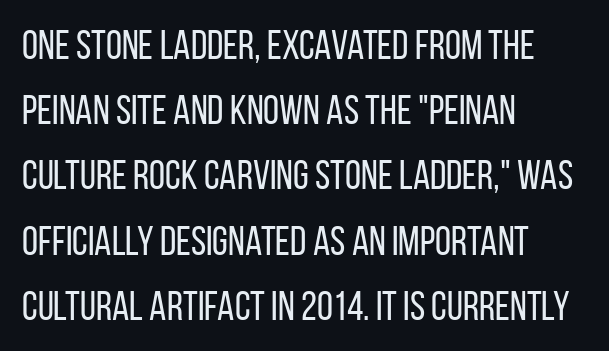
Is this a fixed-width face? No — the glyphs have proportional, varying widths. Notice how the passage keeps a crisp vertical edge on the left only. Honestly, the row spacing looks completely unremarkable. In terms of letterform style, serifs are entirely absent. Rendered with straight, roman letterforms.
